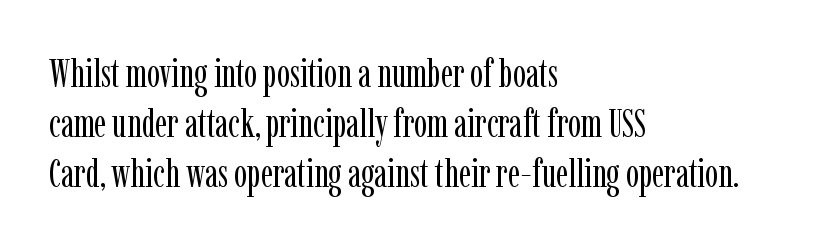
{"serif": "yes", "italic": "no", "bold": "no", "weight": "regular", "width": "condensed", "stroke_contrast": "low", "x_height": "medium", "monospaced": "no", "underline": "no", "align": "left", "line_spacing": "normal", "line_spacing_ratio": 1.28, "letter_spacing": "normal", "letter_spacing_em": 0.0, "glyph_px": 39}
